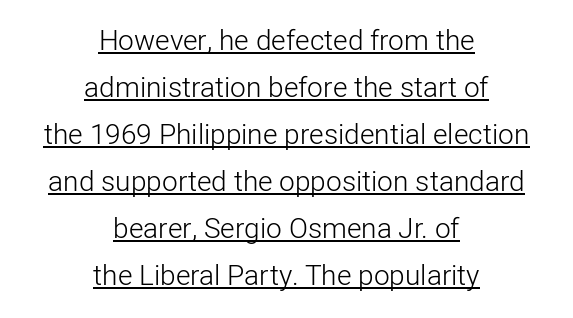
Q: Is the text bold? A: No.
Q: Is the text italic (slanted)? A: No, it is upright.
Q: Is the typeface a serif or a sans-serif typeface? A: Sans-serif.
Q: Is the text underlined? A: Yes.
Q: How is the paragraph aligned? A: Centered.
Q: Is the spacing between letters normal or unusually wide? A: Normal.
Q: Is the spacing between lines tight, normal or loose? A: Normal.
Q: Width (condensed, normal, or wide)? A: Normal.
Q: Stroke contrast? A: Low.
Q: x-height? A: Medium.
Q: Monospaced? A: No.
